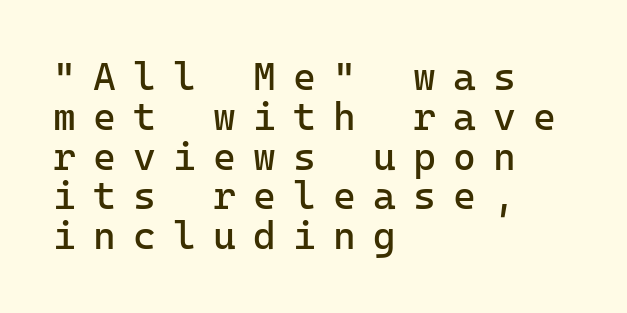
The image shows 39 px regular-weight sans-serif type, upright, monospaced; set left-aligned, tight line spacing (1.02x), unusually wide letter spacing (+0.44 em), not underlined; low stroke contrast and a medium x-height.
